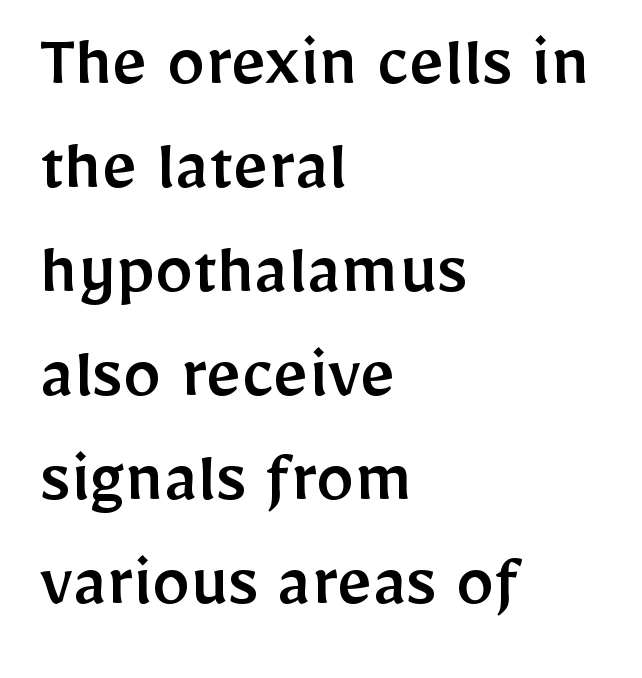
Underline: absent. The lettering stays uniformly vertical, giving the passage a roman look. One-word summary of the alignment: left. The passage shown stacks its lines at a standard gap. The passage shown is typed in a proportional face where columns would drift. A typesetter would label this face a sans.
